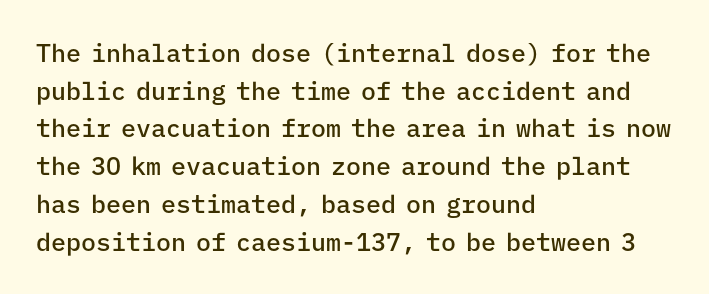
The image shows 25 px text type, upright; set left-aligned, normal line spacing (1.51x), normal letter spacing, not underlined.
